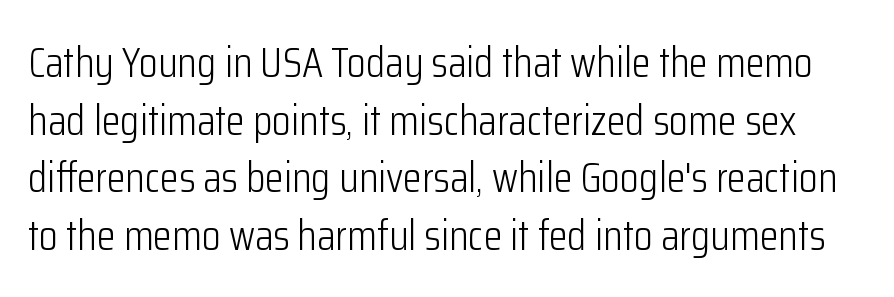
{"serif": "no", "italic": "no", "bold": "no", "weight": "light", "width": "condensed", "stroke_contrast": "low", "x_height": "medium", "monospaced": "no", "underline": "no", "line_spacing": "normal", "line_spacing_ratio": 1.34, "letter_spacing": "normal", "letter_spacing_em": 0.0, "glyph_px": 43}
